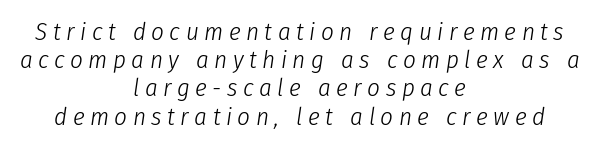
The image shows 25 px text type, italic (leaning right); set centered, tight line spacing (1.13x), unusually wide letter spacing (+0.22 em), not underlined.
